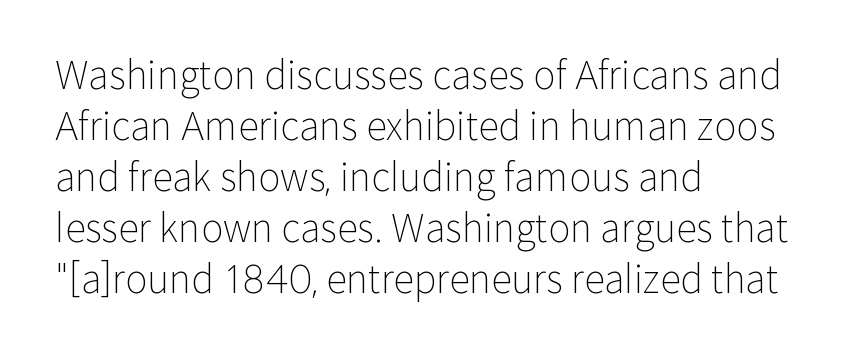
This rendering features lettering with no underline. A typesetter would call this proportional, since set widths differ per character. Check where the strokes stop: nothing finishes them off — pure sans. Typeset ragged right — the left edge is the straight one. In terms of leading, this rendering sits right in the middle. The strokes are not fattened; the text isn't bold.
